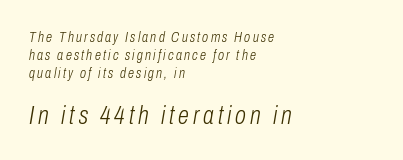
{"italic": "yes", "lean": "right", "slant_degrees": 10, "bold": "no", "underline": "no", "align": "left", "line_spacing": "normal", "line_spacing_ratio": 1.27, "larger_block": "second", "size_ratio": 1.79, "glyph_px": 25}
